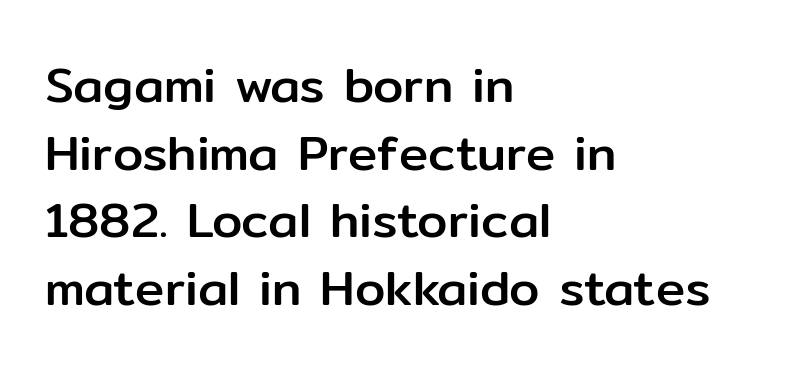
{"serif": "no", "italic": "no", "width": "normal", "stroke_contrast": "low", "x_height": "medium", "monospaced": "no", "underline": "no", "align": "left", "line_spacing": "normal", "line_spacing_ratio": 1.38, "letter_spacing": "normal", "letter_spacing_em": 0.0, "glyph_px": 49}
